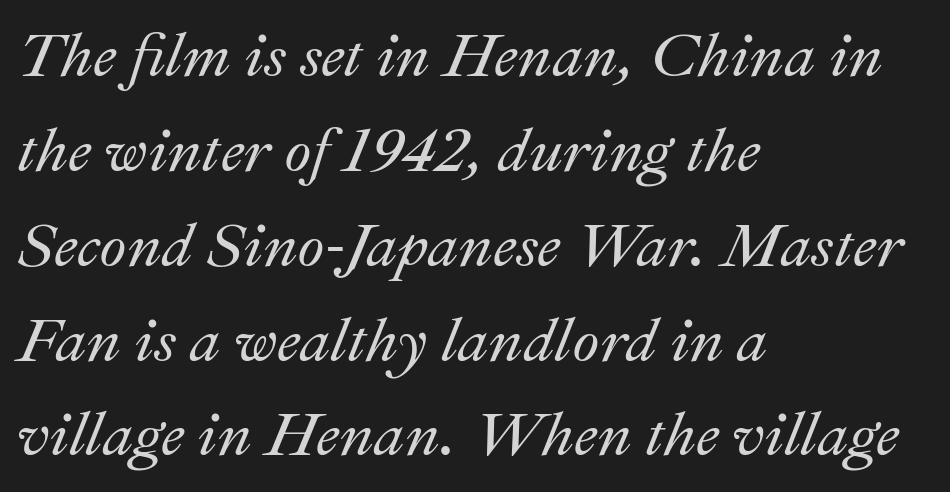
The image shows 62 px text type, italic (leaning right); set left-aligned, normal line spacing (1.53x), normal letter spacing, not underlined; medium stroke contrast and a small x-height.
